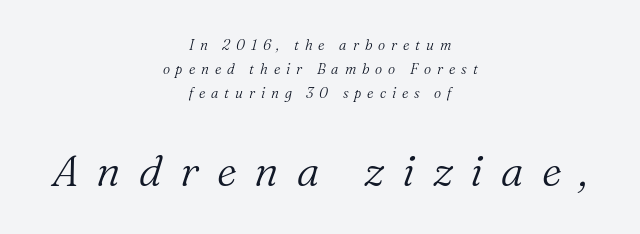
The image shows 43 px light serif type, italic (leaning right); set centered, line spacing 1.73x, unusually wide letter spacing (+0.42 em), not underlined; the second (bottom) block is 3.07x larger; medium stroke contrast and a medium x-height.
